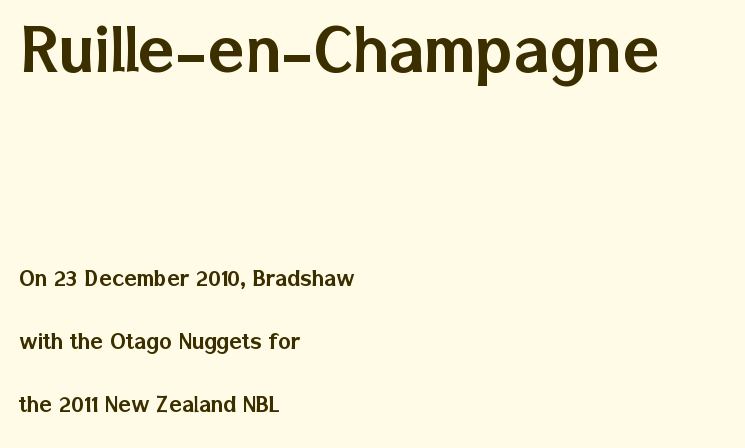
Q: Is the text italic (slanted)? A: No, it is upright.
Q: Is the typeface a serif or a sans-serif typeface? A: Sans-serif.
Q: Is the text underlined? A: No.
Q: How is the paragraph aligned? A: Left-aligned.
Q: Is the spacing between letters normal or unusually wide? A: Normal.
Q: Is the spacing between lines tight, normal or loose? A: Loose.
Q: Which block of text is set in a larger size, the first (top) or the second (bottom)? A: The first (top) one.
Q: Width (condensed, normal, or wide)? A: Normal.
Q: Stroke contrast? A: Low.
Q: x-height? A: Medium.
Q: Monospaced? A: No.
